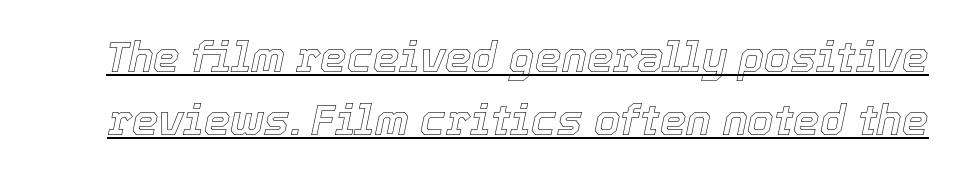
Q: Is the text italic (slanted)? A: Yes, it leans right by about 12 degrees.
Q: Is the text underlined? A: Yes.
Q: Is the spacing between letters normal or unusually wide? A: Normal.
Q: Is the spacing between lines tight, normal or loose? A: Normal.
Q: Width (condensed, normal, or wide)? A: Normal.
Q: x-height? A: Medium.
Q: Monospaced? A: No.
